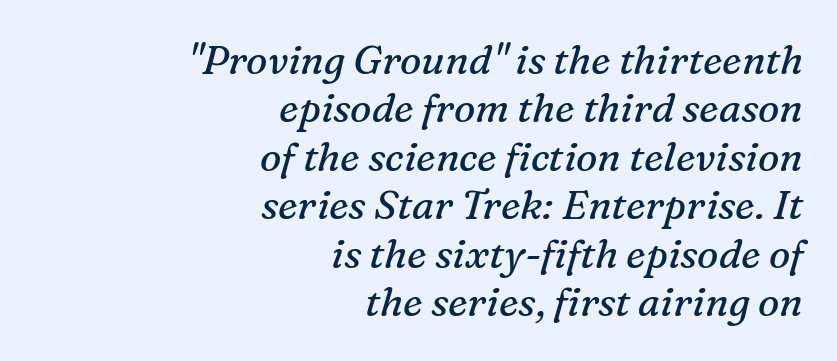
The image shows 40 px regular-weight serif type, italic (leaning right); set right-aligned, line spacing 1.21x, normal letter spacing, not underlined; medium stroke contrast and a medium x-height.
